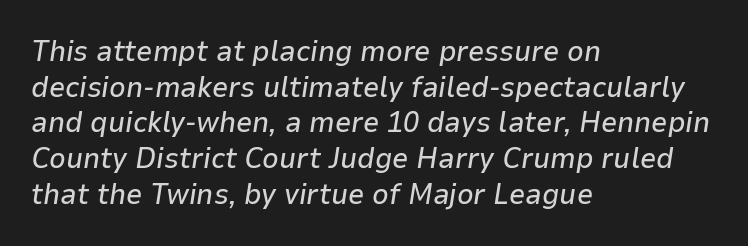
The face used here is proportionally spaced, like ordinary book or web type. Look at the tracking — it's just the regular setting, nothing added. Notice how the stems are inclined rather than vertical — that's the hallmark of italics. In CSS terms this would be text-align: left.
